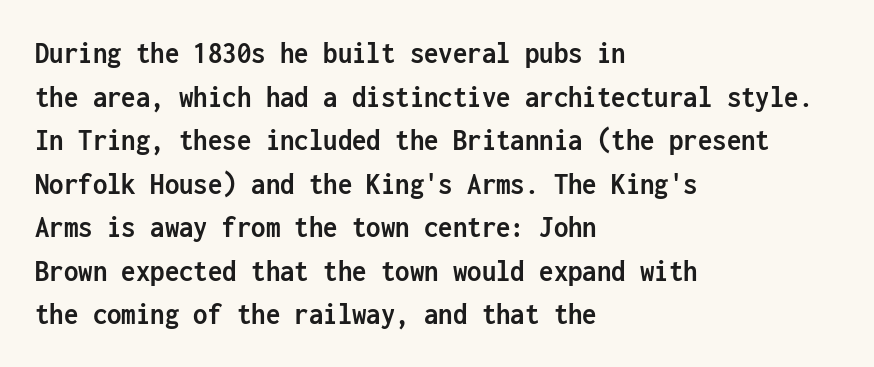
Q: Is the text bold? A: Yes.
Q: Is the text italic (slanted)? A: No, it is upright.
Q: Is the typeface a serif or a sans-serif typeface? A: Sans-serif.
Q: Is the text underlined? A: No.
Q: How is the paragraph aligned? A: Left-aligned.
Q: Is the spacing between letters normal or unusually wide? A: Normal.
Q: Is the spacing between lines tight, normal or loose? A: Normal.
Q: Width (condensed, normal, or wide)? A: Condensed.
Q: Stroke contrast? A: Low.
Q: x-height? A: Medium.
Q: Monospaced? A: Yes.
